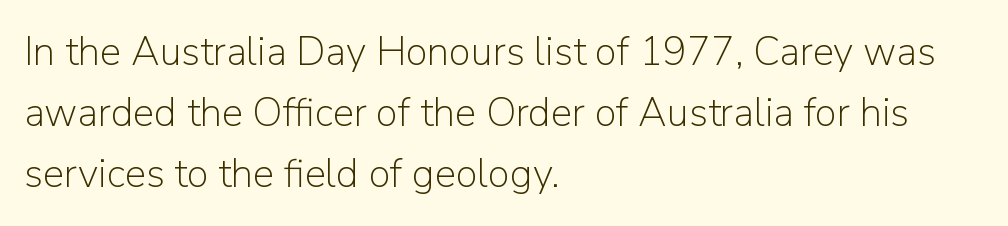
{"serif": "no", "italic": "no", "bold": "no", "weight": "light", "width": "normal", "stroke_contrast": "low", "x_height": "medium", "monospaced": "no", "underline": "no", "align": "left", "line_spacing": "normal", "line_spacing_ratio": 1.52, "letter_spacing": "normal", "letter_spacing_em": 0.0, "glyph_px": 40}
